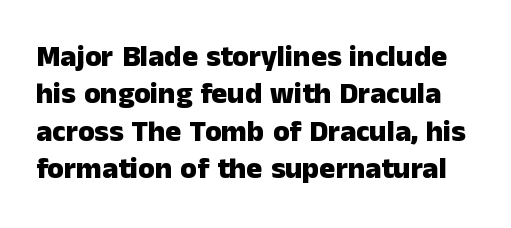
The image shows 30 px heavy sans-serif type, upright; set normal line spacing (1.25x), normal letter spacing, not underlined; low stroke contrast and a medium x-height.
